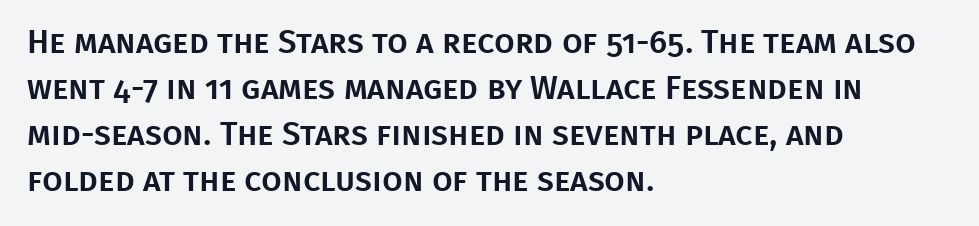
Q: Is the text italic (slanted)? A: No, it is upright.
Q: Is the typeface a serif or a sans-serif typeface? A: Sans-serif.
Q: Is the text underlined? A: No.
Q: How is the paragraph aligned? A: Left-aligned.
Q: Is the spacing between letters normal or unusually wide? A: Normal.
Q: Is the spacing between lines tight, normal or loose? A: Normal.
Q: Width (condensed, normal, or wide)? A: Normal.
Q: Stroke contrast? A: Low.
Q: x-height? A: Large.
Q: Monospaced? A: No.
